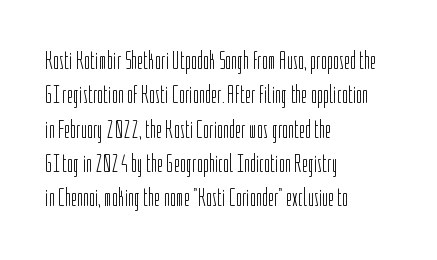
Q: Is the text bold? A: No.
Q: Is the text italic (slanted)? A: No, it is upright.
Q: Is the text underlined? A: No.
Q: How is the paragraph aligned? A: Left-aligned.
Q: Is the spacing between letters normal or unusually wide? A: Normal.
Q: Is the spacing between lines tight, normal or loose? A: Normal.
